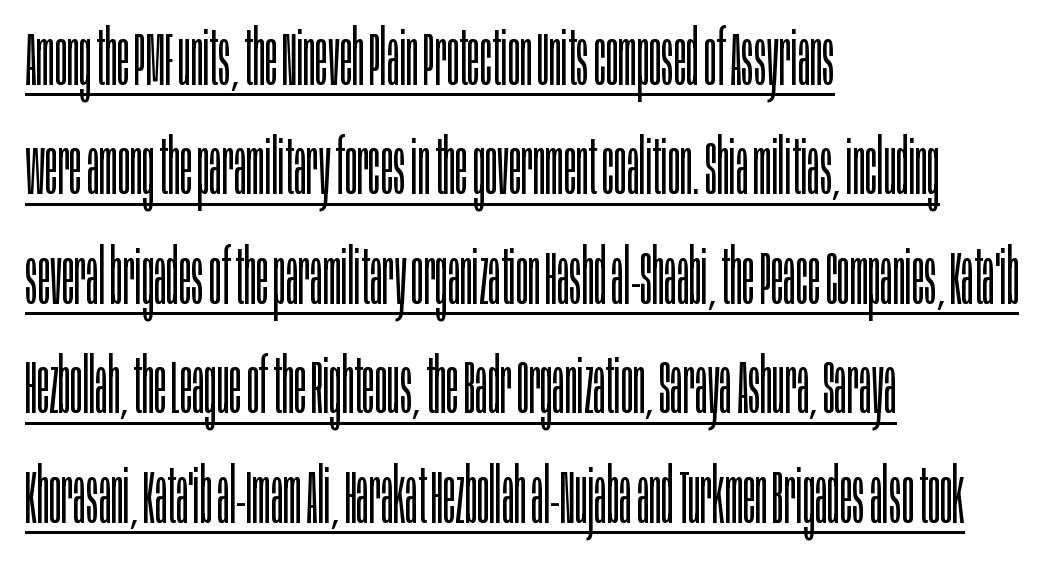
The text was rendered using a sans face with plain stroke endings. This sample keeps an unexceptional amount of space between lines. Notice how the passage keeps a crisp vertical edge on the left only. Is there an underline? Yes — a line sits under the letters. The letters advance in unequal steps, a hallmark of proportional type.
